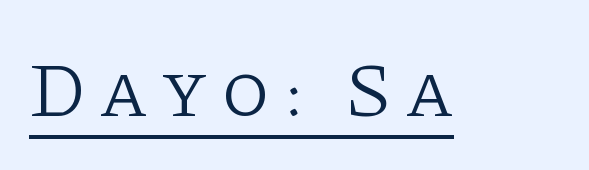
Q: Is the text bold? A: No.
Q: Is the text italic (slanted)? A: No, it is upright.
Q: Is the typeface a serif or a sans-serif typeface? A: Serif.
Q: Is the text underlined? A: Yes.
Q: Width (condensed, normal, or wide)? A: Normal.
Q: Stroke contrast? A: Low.
Q: x-height? A: Large.
Q: Monospaced? A: No.
